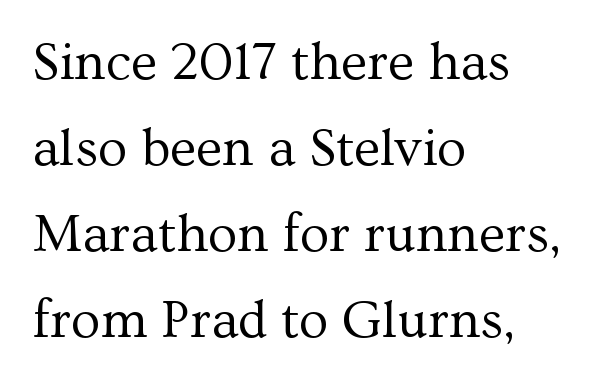
Posture: vertical. The letters look calm and open, with moderate or lighter stems. This rendering employs a face with finishing strokes, i.e., a serif. Letter spacing: default.
